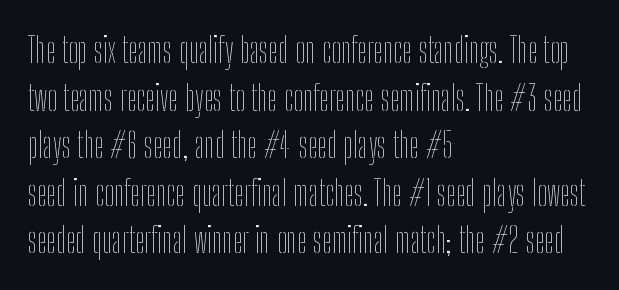
Tracking value appears to be zero — textbook default spacing. Visually the block forms a straight wall on the left and a jagged coastline on the right. These lines sit exactly where default settings would place them. The glyphs are unaccompanied by any horizontal stroke below them.
